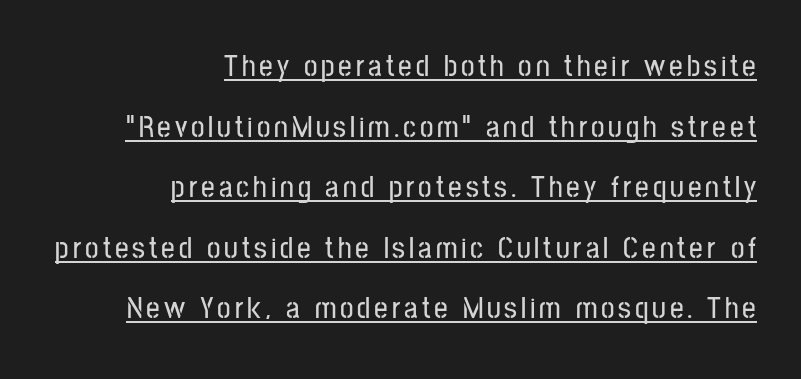
The image shows 30 px condensed sans-serif type, upright; set right-aligned, loose line spacing (2.02x), underlined; low stroke contrast and a medium x-height.
